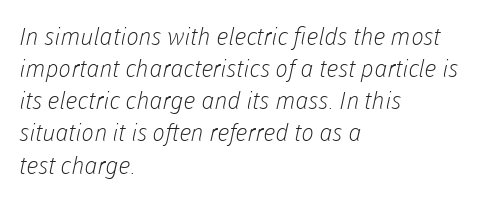
Interline gaps are of average width in this sample. Any mark beneath the type? The region is blank. Visually the block forms a straight wall on the left and a jagged coastline on the right. No heavy texture on the line: the type isn't bold.
